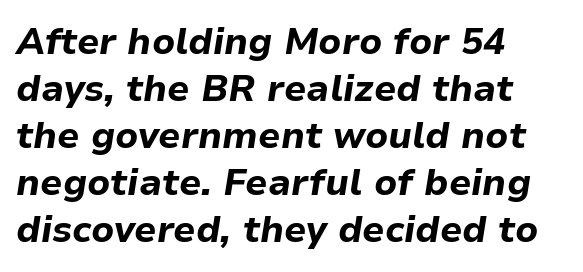
The image shows 37 px bold type, italic (leaning right); set left-aligned, normal line spacing (1.27x), normal letter spacing, not underlined; low stroke contrast and a medium x-height.
